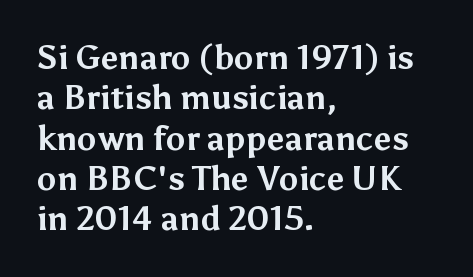
The image shows 33 px bold sans-serif type, upright; set left-aligned, line spacing 1.22x, normal letter spacing, not underlined; medium stroke contrast and a medium x-height.
